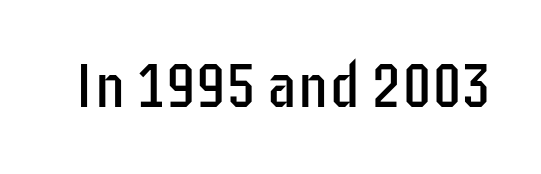
Nothing heavy about these letters — not bold at all. Compared with typical body copy, the letter spacing here is the same. Decoration check: the copy has no underline. The type sits square on the baseline with zero lean. You can tell from the bare stems that sans-serif type was used. You could not count columns in this text — the font is proportionally spaced.
